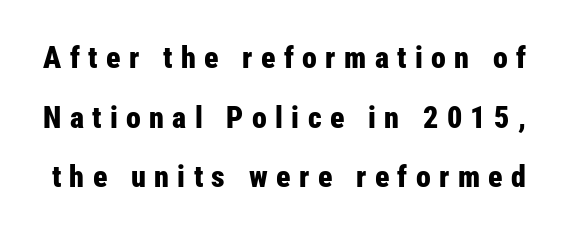
{"serif": "no", "italic": "no", "bold": "yes", "weight": "bold", "width": "condensed", "stroke_contrast": "low", "x_height": "medium", "monospaced": "no", "underline": "no", "line_spacing": "loose", "line_spacing_ratio": 1.99, "letter_spacing": "wide", "letter_spacing_em": 0.28, "glyph_px": 30}
